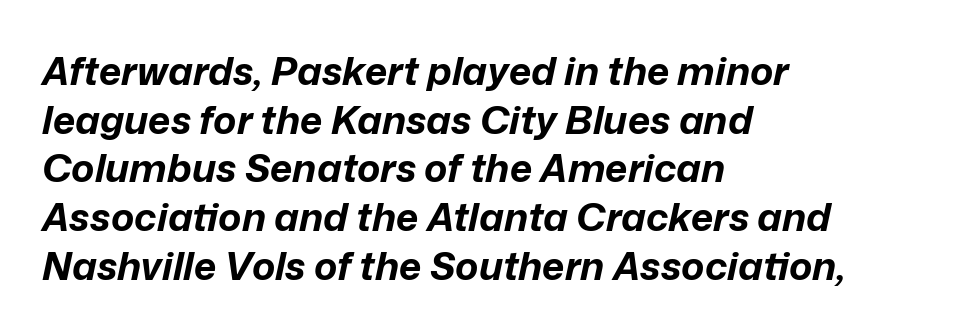
The image shows 39 px bold type, italic (leaning right); set left-aligned, normal line spacing (1.25x), normal letter spacing, not underlined; low stroke contrast and a medium x-height.
